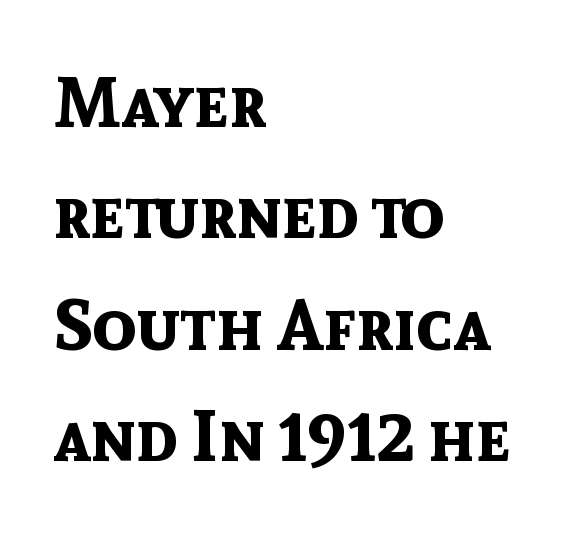
Q: Is the text bold? A: Yes.
Q: Is the text italic (slanted)? A: No, it is upright.
Q: Is the typeface a serif or a sans-serif typeface? A: Sans-serif.
Q: Is the text underlined? A: No.
Q: How is the paragraph aligned? A: Left-aligned.
Q: Is the spacing between letters normal or unusually wide? A: Normal.
Q: Is the spacing between lines tight, normal or loose? A: Normal.
Q: Width (condensed, normal, or wide)? A: Normal.
Q: x-height? A: Medium.
Q: Monospaced? A: No.
